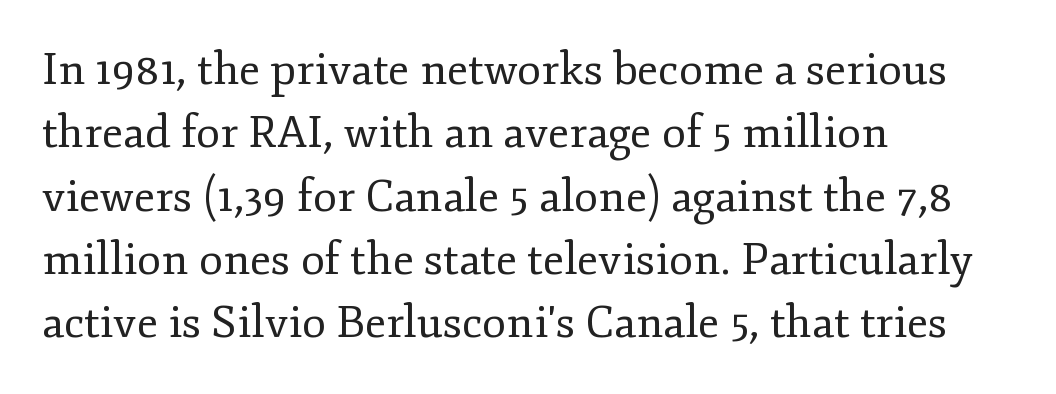
Q: Is the text bold? A: No.
Q: Is the text italic (slanted)? A: No, it is upright.
Q: Is the typeface a serif or a sans-serif typeface? A: Serif.
Q: Is the text underlined? A: No.
Q: How is the paragraph aligned? A: Left-aligned.
Q: Is the spacing between letters normal or unusually wide? A: Normal.
Q: Is the spacing between lines tight, normal or loose? A: Normal.
Q: Width (condensed, normal, or wide)? A: Normal.
Q: Stroke contrast? A: Low.
Q: x-height? A: Small.
Q: Monospaced? A: No.
